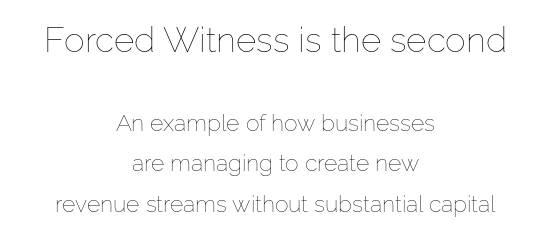
The image shows 35 px thin type, upright; set centered, line spacing 1.76x, normal letter spacing, not underlined; the first (top) block is 1.52x larger; low stroke contrast and a medium x-height.
